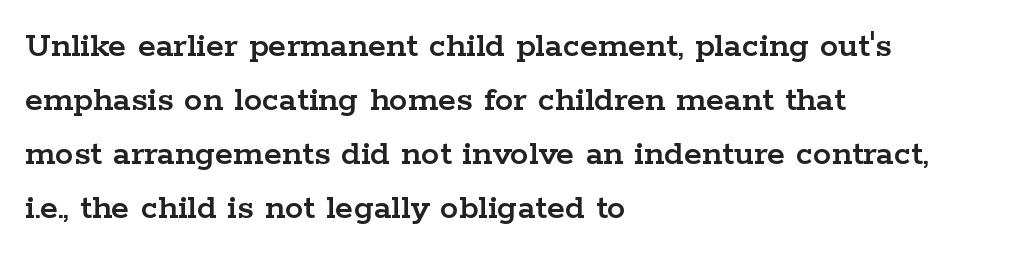
{"serif": "yes", "italic": "no", "width": "wide", "stroke_contrast": "low", "x_height": "medium", "monospaced": "no", "underline": "no", "align": "left", "line_spacing": "normal", "line_spacing_ratio": 1.46, "letter_spacing": "normal", "letter_spacing_em": 0.0, "glyph_px": 37}
